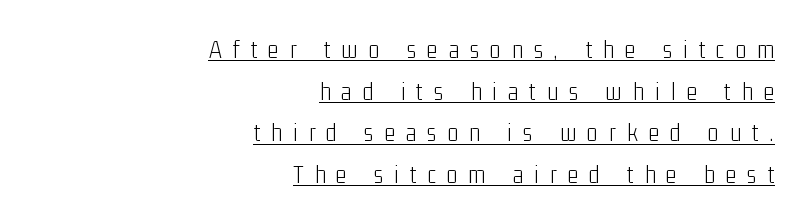
In terms of leading, this rendering sits right in the middle. Honestly, the underline is the first thing you notice here. Short note: letters widely spaced. These glyphs show unthickened strokes, regular width or finer. The typesetter chose a ragged-left arrangement here.
